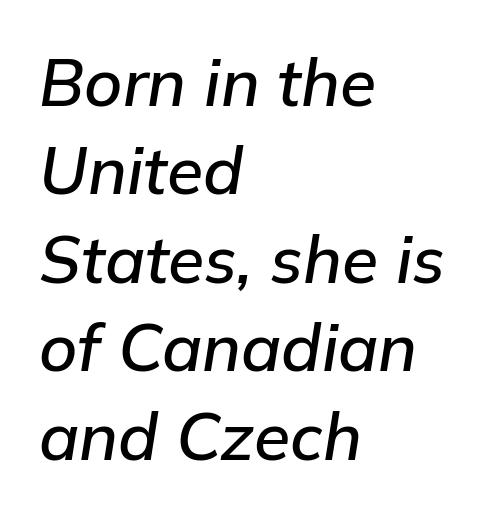
The image shows 66 px text type, italic (leaning right); set left-aligned, normal line spacing (1.34x), normal letter spacing, not underlined; low stroke contrast and a medium x-height.
